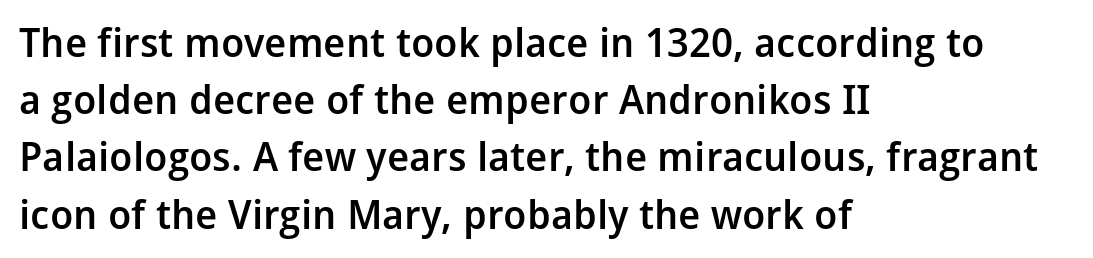
The image shows 40 px semibold sans-serif type, upright; set left-aligned, normal line spacing (1.43x), normal letter spacing, not underlined; low stroke contrast and a medium x-height.
